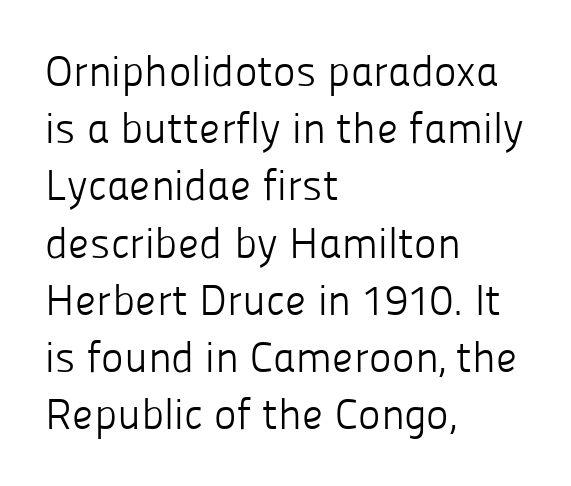
Q: Is the text bold? A: No.
Q: Is the text italic (slanted)? A: No, it is upright.
Q: Is the typeface a serif or a sans-serif typeface? A: Sans-serif.
Q: Is the text underlined? A: No.
Q: How is the paragraph aligned? A: Left-aligned.
Q: Is the spacing between letters normal or unusually wide? A: Normal.
Q: Is the spacing between lines tight, normal or loose? A: Normal.
Q: Width (condensed, normal, or wide)? A: Normal.
Q: Stroke contrast? A: Low.
Q: x-height? A: Medium.
Q: Monospaced? A: No.
